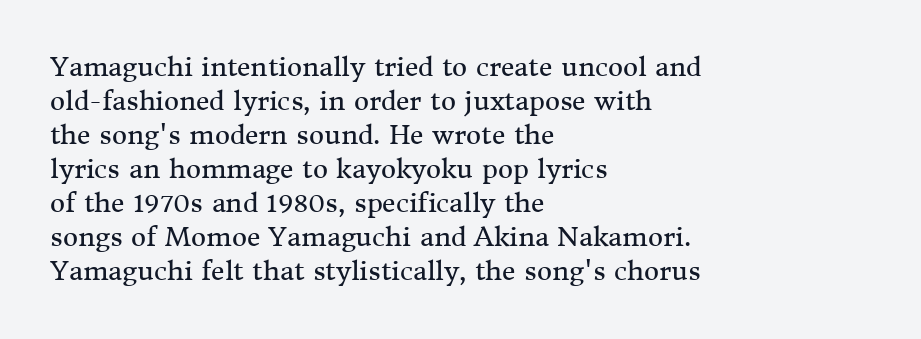
Q: Is the text bold? A: No.
Q: Is the text italic (slanted)? A: No, it is upright.
Q: Is the text underlined? A: No.
Q: How is the paragraph aligned? A: Left-aligned.
Q: Is the spacing between letters normal or unusually wide? A: Normal.
Q: Is the spacing between lines tight, normal or loose? A: Normal.
